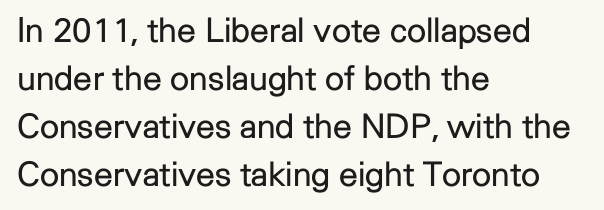
{"serif": "no", "italic": "no", "bold": "no", "weight": "regular", "width": "normal", "stroke_contrast": "low", "x_height": "medium", "monospaced": "no", "underline": "no", "align": "left", "line_spacing": "normal", "line_spacing_ratio": 1.41, "letter_spacing": "normal", "letter_spacing_em": 0.0, "glyph_px": 34}
